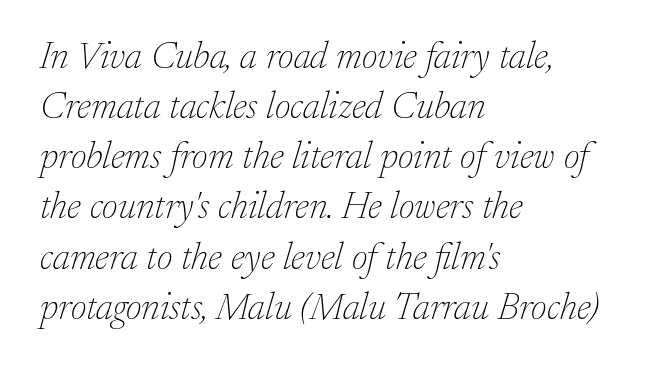
Q: Is the text bold? A: No.
Q: Is the text italic (slanted)? A: Yes, it leans right by about 17 degrees.
Q: Is the typeface a serif or a sans-serif typeface? A: Serif.
Q: Is the text underlined? A: No.
Q: How is the paragraph aligned? A: Left-aligned.
Q: Is the spacing between letters normal or unusually wide? A: Normal.
Q: Is the spacing between lines tight, normal or loose? A: Normal.
Q: Width (condensed, normal, or wide)? A: Normal.
Q: Stroke contrast? A: Low.
Q: x-height? A: Medium.
Q: Monospaced? A: No.
